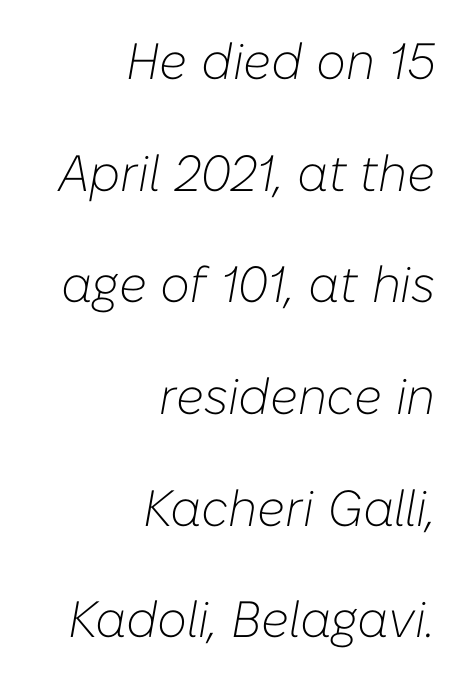
There's an unmistakable incline to the writing here. Underlining? Definitely not there. Looks like regular typesetting: each glyph gets only the width it needs. No heavy texture on the line: the type isn't bold. Is the letter spacing exaggerated? No — it looks like the ordinary default.
